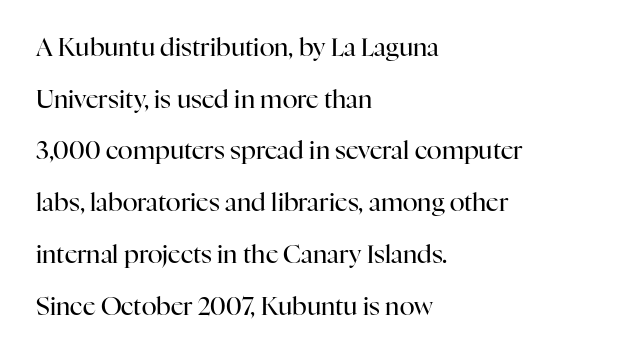
The image shows 25 px text type, upright; set left-aligned, loose line spacing (2.07x), normal letter spacing, not underlined.
